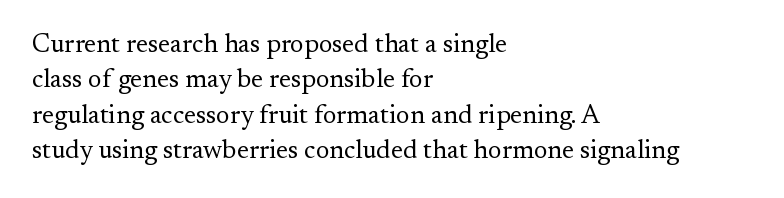
{"italic": "no", "bold": "no", "underline": "no", "align": "left", "line_spacing": "normal", "line_spacing_ratio": 1.36, "letter_spacing": "normal", "letter_spacing_em": 0.0, "glyph_px": 26}
